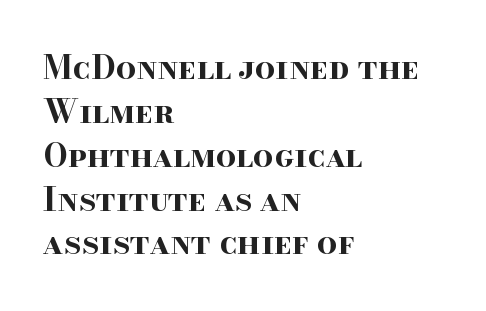
The image shows 32 px bold, wide serif type, upright; set left-aligned, normal line spacing (1.37x), normal letter spacing, not underlined; high stroke contrast and a small x-height.
